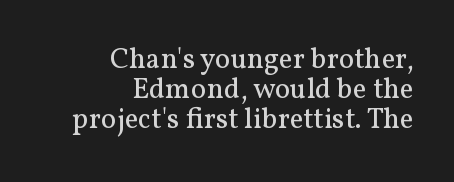
The image shows 29 px regular-weight serif type, upright; set right-aligned, tight line spacing (1.04x), normal letter spacing, not underlined; medium stroke contrast and a medium x-height.
